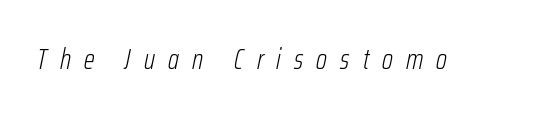
The image shows 28 px light, condensed type, italic (leaning right); set unusually wide letter spacing (+0.47 em), not underlined; low stroke contrast and a medium x-height.
